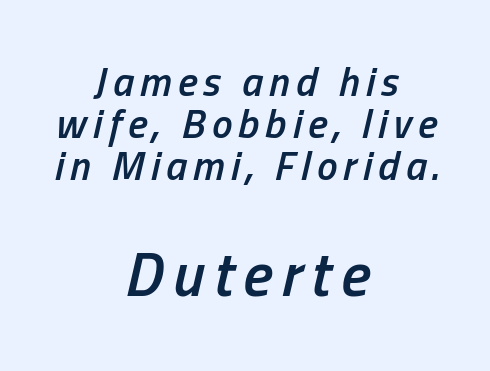
Q: Is the text bold? A: Semi-bold.
Q: Is the text italic (slanted)? A: Yes, it leans right by about 13 degrees.
Q: Is the text underlined? A: No.
Q: How is the paragraph aligned? A: Centered.
Q: Is the spacing between lines tight, normal or loose? A: Tight.
Q: Which block of text is set in a larger size, the first (top) or the second (bottom)? A: The second (bottom) one.
Q: Width (condensed, normal, or wide)? A: Condensed.
Q: Stroke contrast? A: Low.
Q: x-height? A: Medium.
Q: Monospaced? A: No.
